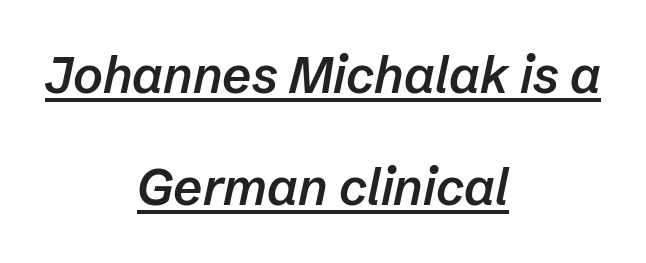
The sample's only ornament is a line tracing under the words. A semibold gives these letters moderate extra thickness, short of bold. Slant detected: the letters are inclined. Is the block centered? Yes — each line is placed symmetrically about the middle.
